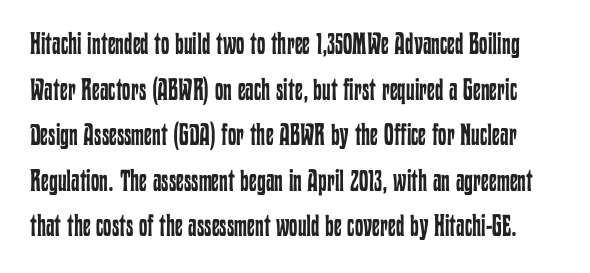
{"italic": "no", "bold": "no", "weight": "regular", "width": "condensed", "stroke_contrast": "low", "x_height": "medium", "monospaced": "no", "underline": "no", "line_spacing": "normal", "line_spacing_ratio": 1.52, "letter_spacing": "normal", "letter_spacing_em": 0.0, "glyph_px": 30}
